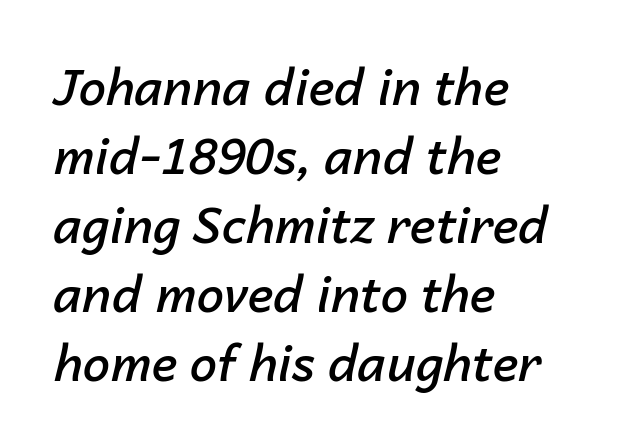
{"italic": "yes", "lean": "right", "slant_degrees": 14, "bold": "semi", "weight": "semibold", "width": "normal", "stroke_contrast": "low", "x_height": "medium", "monospaced": "no", "underline": "no", "align": "left", "line_spacing": "normal", "line_spacing_ratio": 1.41, "letter_spacing": "normal", "letter_spacing_em": 0.0, "glyph_px": 49}
